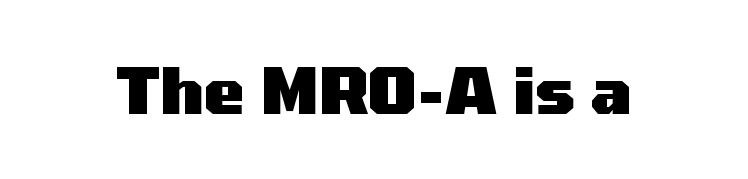
Q: Is the text bold? A: Yes.
Q: Is the text italic (slanted)? A: No, it is upright.
Q: Is the typeface a serif or a sans-serif typeface? A: Sans-serif.
Q: Is the text underlined? A: No.
Q: Is the spacing between letters normal or unusually wide? A: Normal.
Q: Width (condensed, normal, or wide)? A: Wide.
Q: Stroke contrast? A: Medium.
Q: x-height? A: Medium.
Q: Monospaced? A: No.
